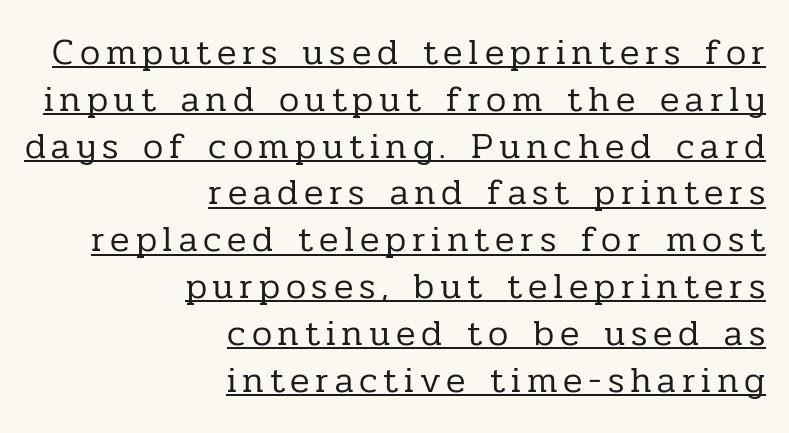
The image shows 36 px regular-weight serif type, upright; set right-aligned, normal line spacing (1.3x), underlined; low stroke contrast and a medium x-height.
